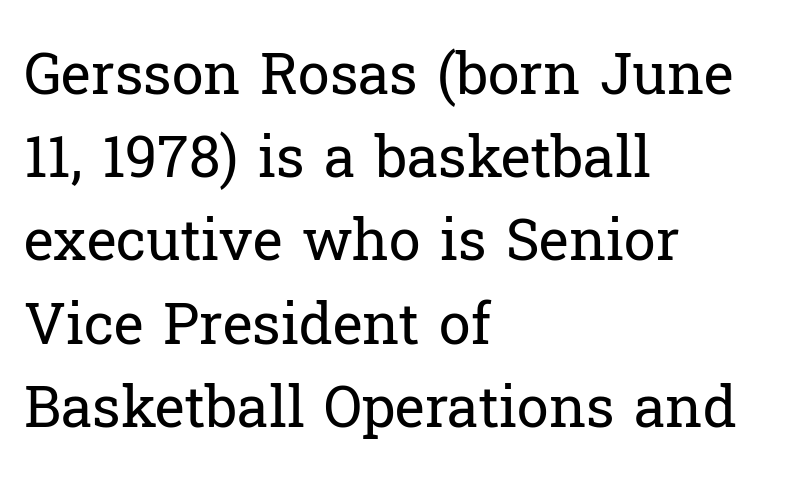
{"serif": "yes", "italic": "no", "bold": "no", "weight": "regular", "width": "normal", "stroke_contrast": "low", "x_height": "medium", "monospaced": "no", "underline": "no", "align": "left", "line_spacing": "normal", "line_spacing_ratio": 1.46, "letter_spacing": "normal", "letter_spacing_em": 0.0, "glyph_px": 57}
